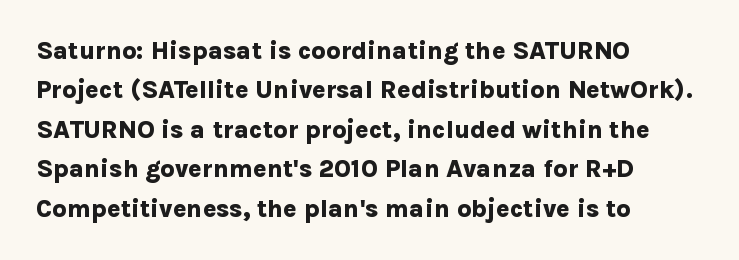
{"italic": "no", "bold": "yes", "underline": "no", "align": "left", "line_spacing": "normal", "line_spacing_ratio": 1.58, "letter_spacing": "normal", "letter_spacing_em": 0.0, "glyph_px": 25}
